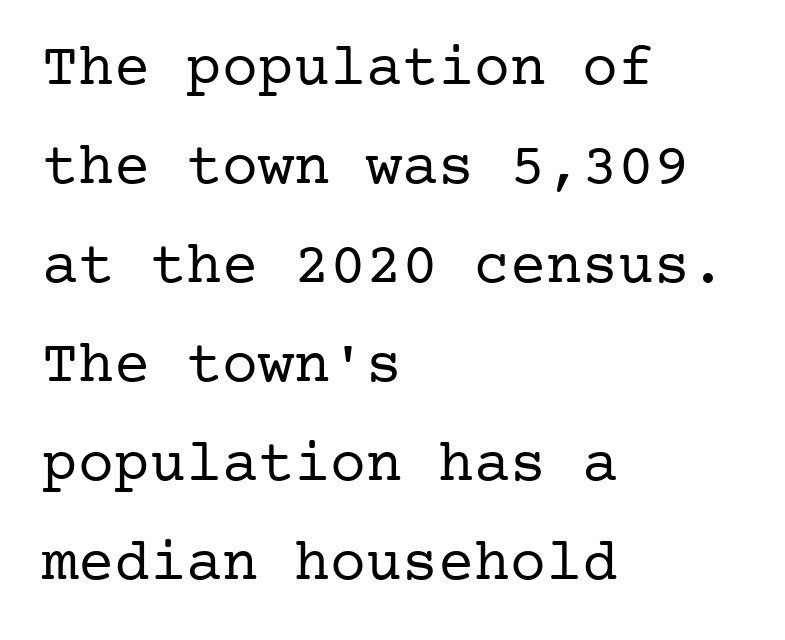
A typesetter would call this zero additional tracking. Every character sits straight up, as roman type does. The rows are spaced the way most documents space them. Does the copy run flush right? No — it runs flush left. The characters display serif detailing at their extremities.
